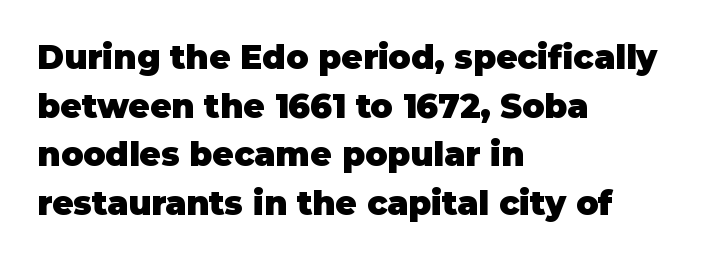
{"serif": "no", "italic": "no", "bold": "yes", "weight": "heavy", "width": "normal", "stroke_contrast": "low", "x_height": "large", "monospaced": "no", "underline": "no", "align": "left", "line_spacing": "normal", "line_spacing_ratio": 1.47, "letter_spacing": "normal", "letter_spacing_em": 0.0, "glyph_px": 33}
